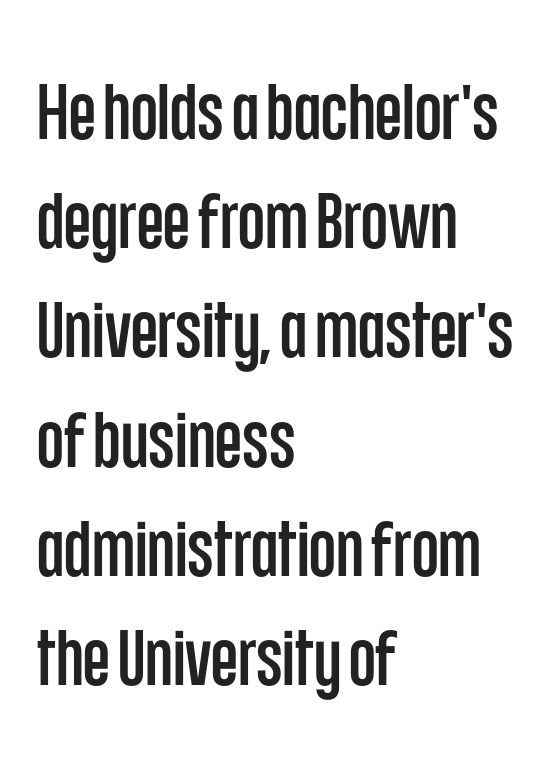
The image shows 78 px condensed sans-serif type, upright; set left-aligned, normal line spacing (1.4x), normal letter spacing, not underlined; low stroke contrast and a large x-height.
